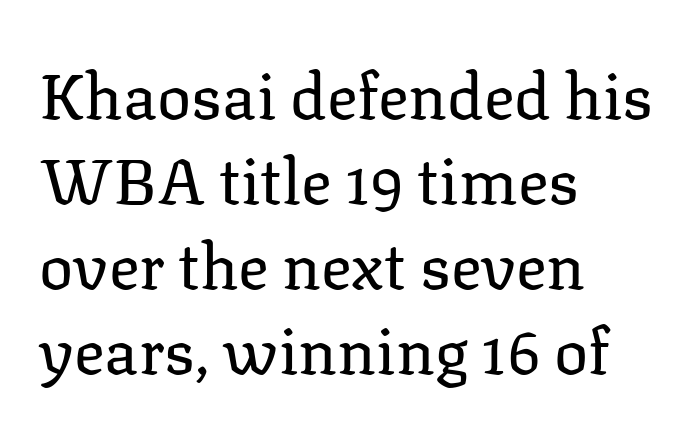
Classification — serif. Here the designer chose a conventional face with non-uniform glyph widths. Every row of glyphs begins at an identical x-position on the left. The designer left line spacing at the default. Check the space under the baseline: it is left empty.
